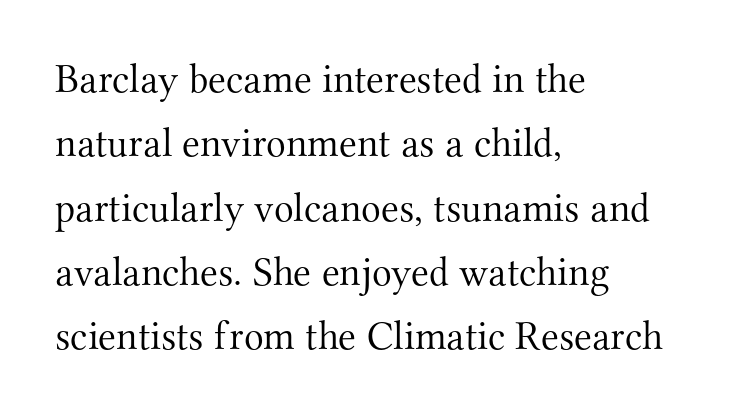
{"serif": "yes", "italic": "no", "bold": "no", "weight": "light", "width": "normal", "stroke_contrast": "medium", "x_height": "small", "monospaced": "no", "underline": "no", "align": "left", "line_spacing": "normal", "line_spacing_ratio": 1.57, "letter_spacing": "normal", "letter_spacing_em": 0.0, "glyph_px": 41}
